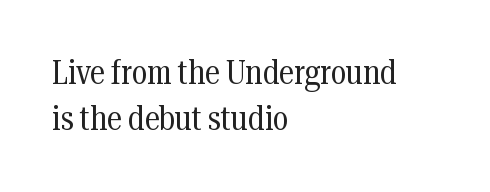
Q: Is the text bold? A: No.
Q: Is the text italic (slanted)? A: No, it is upright.
Q: Is the typeface a serif or a sans-serif typeface? A: Serif.
Q: Is the text underlined? A: No.
Q: How is the paragraph aligned? A: Left-aligned.
Q: Is the spacing between letters normal or unusually wide? A: Normal.
Q: Is the spacing between lines tight, normal or loose? A: Normal.
Q: Width (condensed, normal, or wide)? A: Condensed.
Q: Stroke contrast? A: Medium.
Q: x-height? A: Medium.
Q: Monospaced? A: No.
